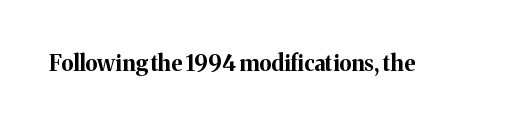
The image shows 22 px bold type, upright; set normal letter spacing, not underlined.
